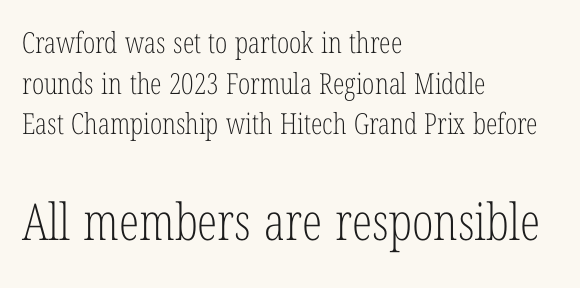
The leading is moderate, giving the passage an even texture. Visually the block forms a straight wall on the left and a jagged coastline on the right. Typographically, this falls in the serif category. Designer's note — italics off, roman on. Stroke mass is kept to a normal reading level or below. The composition opens small and finishes big.
